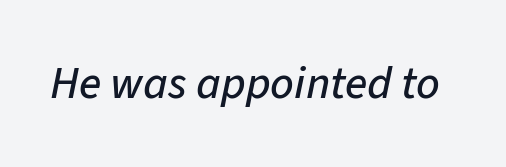
The text carries the slant typical of an italic or oblique font. The face used here is proportionally spaced, like ordinary book or web type. Words float on clear page, feet unadorned. Inter-character spacing is left at the font's built-in metrics.
